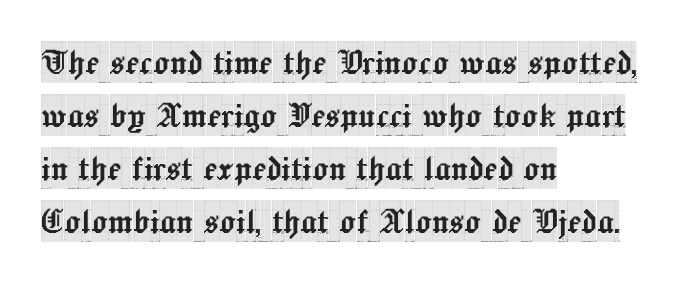
The image shows 41 px condensed serif type, upright; set left-aligned, normal line spacing (1.29x), normal letter spacing, not underlined; a large x-height.
